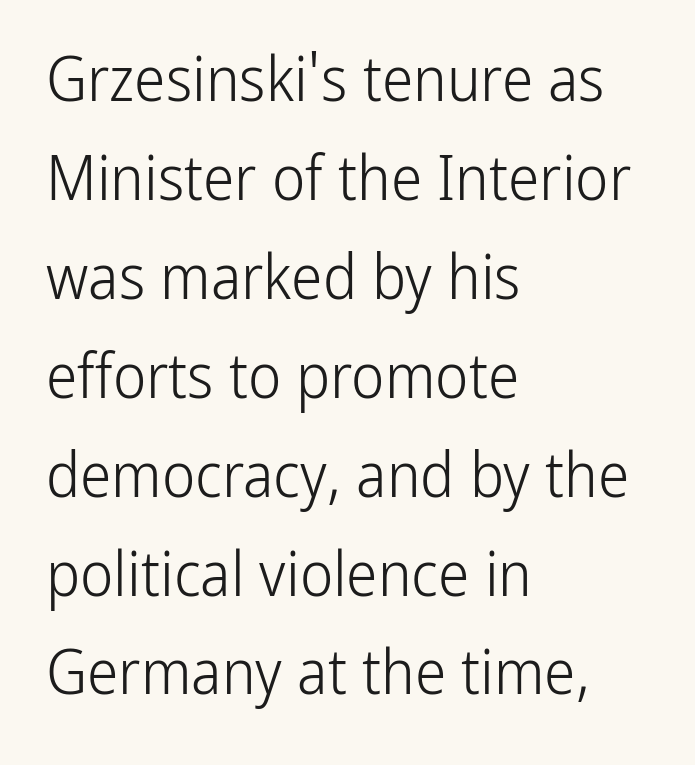
{"serif": "no", "italic": "no", "bold": "no", "weight": "light", "width": "condensed", "stroke_contrast": "low", "x_height": "medium", "monospaced": "no", "underline": "no", "align": "left", "line_spacing": "normal", "line_spacing_ratio": 1.57, "letter_spacing": "normal", "letter_spacing_em": 0.0, "glyph_px": 63}
